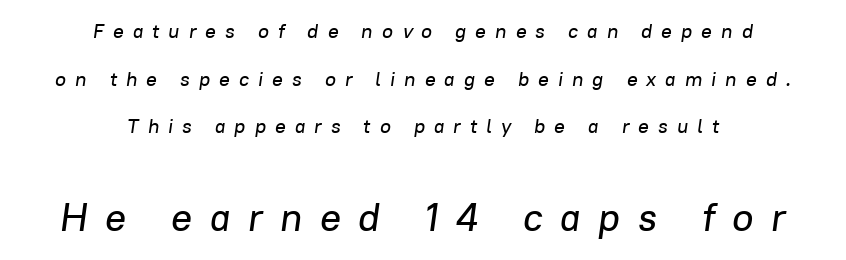
The image shows 39 px text type, italic (leaning right); set centered, loose line spacing (2.38x), unusually wide letter spacing (+0.45 em), not underlined; the second (bottom) block is 1.95x larger; low stroke contrast and a medium x-height.
